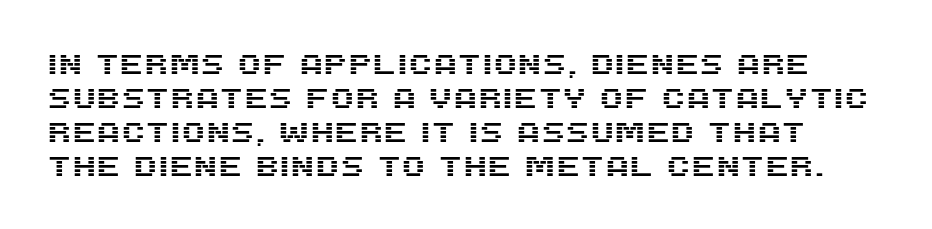
The string is rendered with underlining switched off. The letters advance in unequal steps, a hallmark of proportional type. Does extra space separate the letters? No, they use regular spacing. Is this a sans? Yes — the strokes have no serifs. The axis of the letterforms is exactly vertical.
